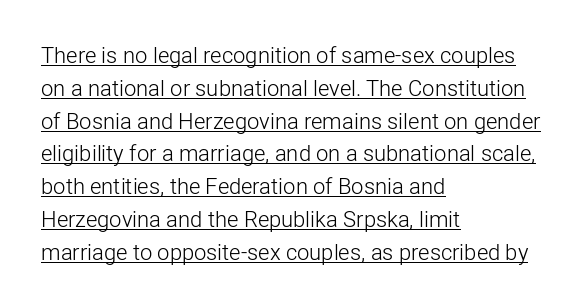
{"italic": "no", "bold": "no", "underline": "yes", "align": "left", "line_spacing": "normal", "line_spacing_ratio": 1.49, "letter_spacing": "normal", "letter_spacing_em": 0.0, "glyph_px": 22}
